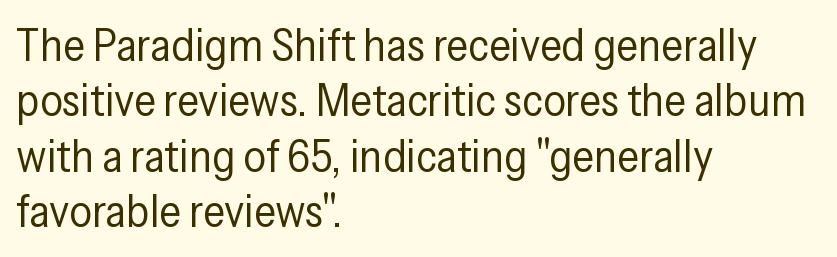
{"serif": "no", "italic": "no", "bold": "no", "weight": "regular", "width": "condensed", "stroke_contrast": "low", "x_height": "medium", "monospaced": "no", "underline": "no", "align": "left", "line_spacing_ratio": 1.23, "letter_spacing": "normal", "letter_spacing_em": 0.0, "glyph_px": 45}
